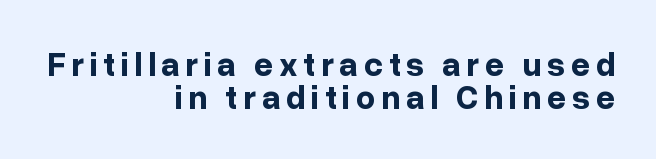
The font family rendered here belongs to the sans-serif group. Leading is clearly below the norm, producing a dense column. Spacing verdict: proportional, widths tailored to each character. These lines carry a lot of weight — the face is fully bold. The setting favours the right margin, as signatures and pull-quotes sometimes do. Check the space under the baseline: it is left empty.
